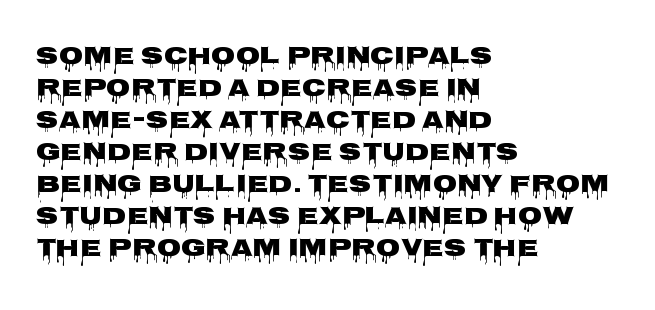
{"italic": "no", "bold": "yes", "underline": "no", "align": "left", "line_spacing": "normal", "line_spacing_ratio": 1.28, "letter_spacing": "normal", "letter_spacing_em": 0.0, "glyph_px": 25}
